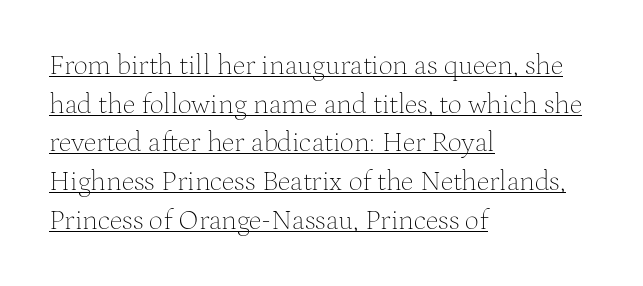
{"serif": "yes", "italic": "no", "bold": "no", "weight": "thin", "width": "normal", "stroke_contrast": "medium", "x_height": "medium", "monospaced": "no", "underline": "yes", "align": "left", "line_spacing": "normal", "line_spacing_ratio": 1.38, "letter_spacing": "normal", "letter_spacing_em": 0.0, "glyph_px": 28}
